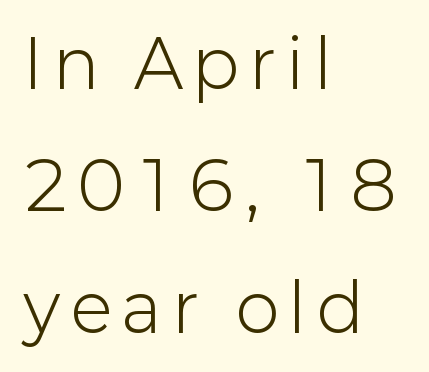
Q: Is the text bold? A: No.
Q: Is the text italic (slanted)? A: No, it is upright.
Q: Is the typeface a serif or a sans-serif typeface? A: Sans-serif.
Q: Is the text underlined? A: No.
Q: How is the paragraph aligned? A: Left-aligned.
Q: Width (condensed, normal, or wide)? A: Normal.
Q: Stroke contrast? A: Low.
Q: x-height? A: Medium.
Q: Monospaced? A: No.
